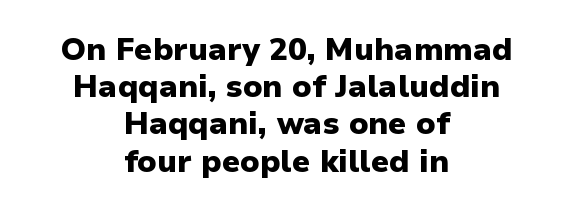
The glyphs have the mass of a bold cut. This sample is center-justified, so both line endings float freely. Varying glyph widths throughout — classic text-font behaviour. Check the space under the baseline: it is left empty. These lines keep a tight, regular rhythm from letter to letter. No italicization has been applied; the sample stays upright.
